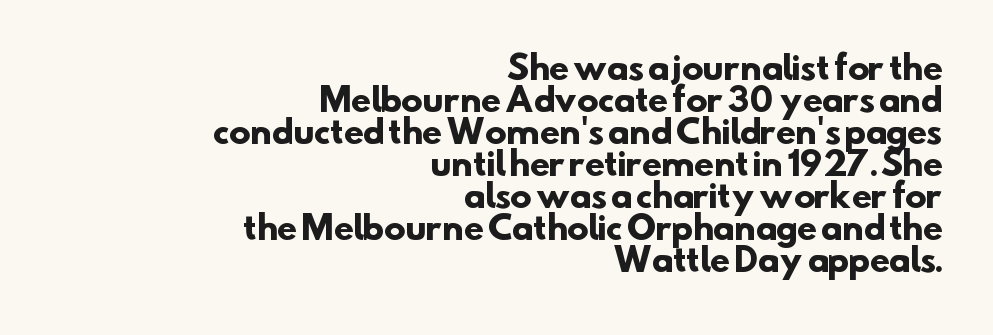
The image shows 32 px heavy sans-serif type; set right-aligned, tight line spacing (1.0x), normal letter spacing, not underlined; low stroke contrast and a small x-height.
